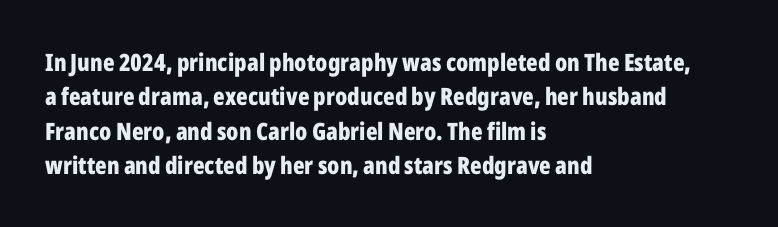
{"italic": "no", "bold": "yes", "underline": "no", "align": "left", "line_spacing": "normal", "line_spacing_ratio": 1.43, "letter_spacing": "normal", "letter_spacing_em": 0.0, "glyph_px": 24}
